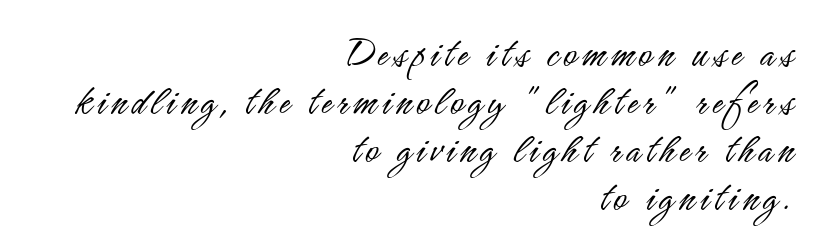
{"serif": "no", "bold": "no", "weight": "light", "width": "condensed", "stroke_contrast": "low", "x_height": "small", "monospaced": "no", "underline": "no", "align": "right", "line_spacing": "tight", "line_spacing_ratio": 1.07, "glyph_px": 45}
